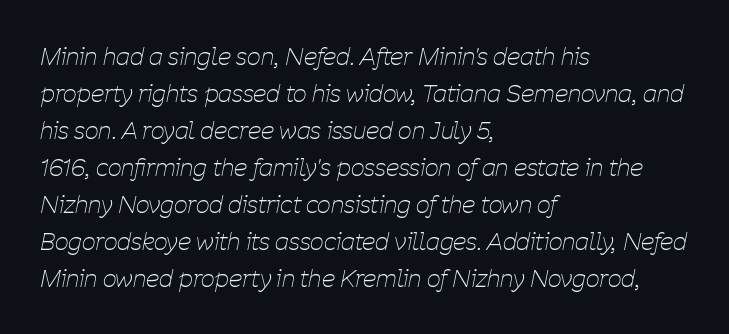
Q: Is the text bold? A: No.
Q: Is the text italic (slanted)? A: Yes, it leans right by about 11 degrees.
Q: Is the text underlined? A: No.
Q: How is the paragraph aligned? A: Left-aligned.
Q: Is the spacing between letters normal or unusually wide? A: Normal.
Q: Is the spacing between lines tight, normal or loose? A: Normal.
